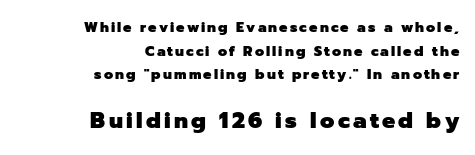
Descenders are the only things crossing below the line. Line endings align vertically; line beginnings do not. This block has exactly the height ordinary leading produces. If you squint, the bottom block still reads clearly — it's the larger of the two.
